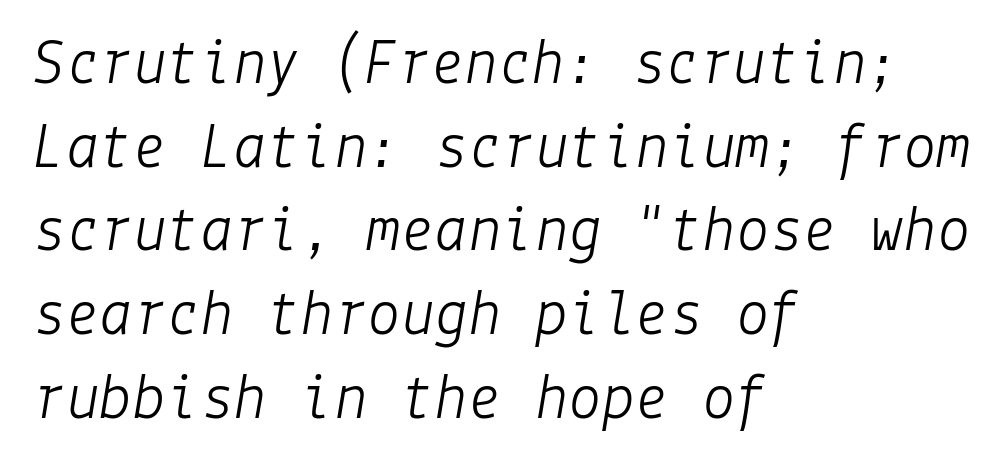
The image shows 67 px light type, italic (leaning right); set left-aligned, normal line spacing (1.25x), normal letter spacing, not underlined; low stroke contrast and a medium x-height.
